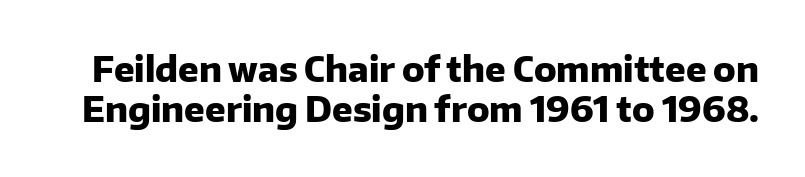
Q: Is the text bold? A: Yes.
Q: Is the text italic (slanted)? A: No, it is upright.
Q: Is the typeface a serif or a sans-serif typeface? A: Sans-serif.
Q: Is the text underlined? A: No.
Q: Is the spacing between letters normal or unusually wide? A: Normal.
Q: Width (condensed, normal, or wide)? A: Normal.
Q: Stroke contrast? A: Low.
Q: x-height? A: Medium.
Q: Monospaced? A: No.
